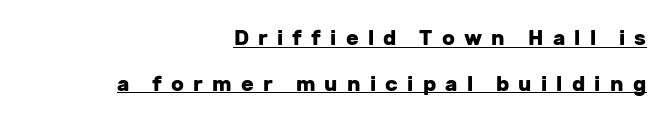
{"italic": "no", "bold": "yes", "underline": "yes", "align": "right", "line_spacing": "loose", "line_spacing_ratio": 2.17, "letter_spacing": "wide", "letter_spacing_em": 0.44, "glyph_px": 21}
